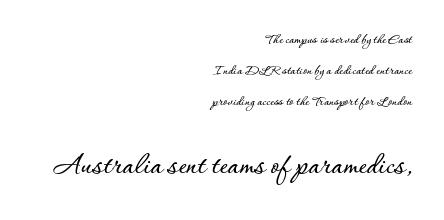
Q: Is the text italic (slanted)? A: Yes.
Q: Is the text underlined? A: No.
Q: How is the paragraph aligned? A: Right-aligned.
Q: Is the spacing between letters normal or unusually wide? A: Normal.
Q: Is the spacing between lines tight, normal or loose? A: Loose.
Q: Which block of text is set in a larger size, the first (top) or the second (bottom)? A: The second (bottom) one.
Q: Width (condensed, normal, or wide)? A: Normal.
Q: Stroke contrast? A: Low.
Q: x-height? A: Small.
Q: Monospaced? A: No.
